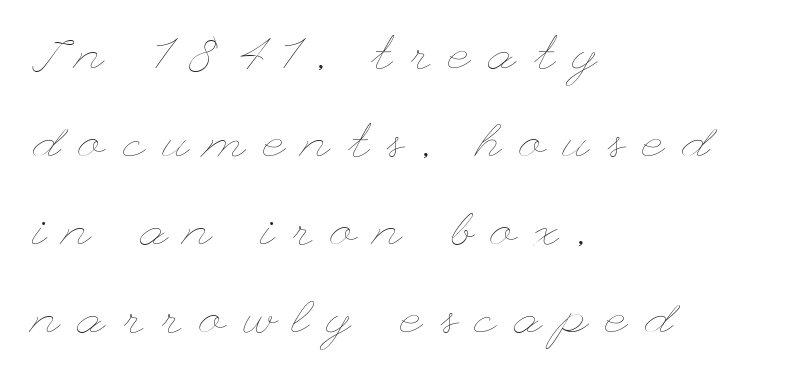
The image shows 47 px thin, wide type; set left-aligned, line spacing 1.87x, unusually wide letter spacing (+0.39 em), not underlined; low stroke contrast and a small x-height.
